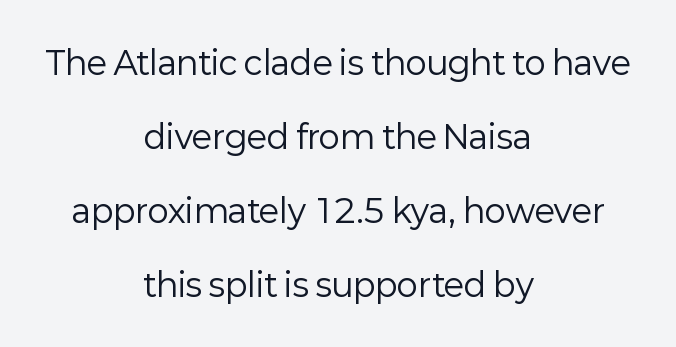
The image shows 32 px regular-weight sans-serif type, upright; set centered, loose line spacing (2.31x), normal letter spacing, not underlined; low stroke contrast and a medium x-height.
